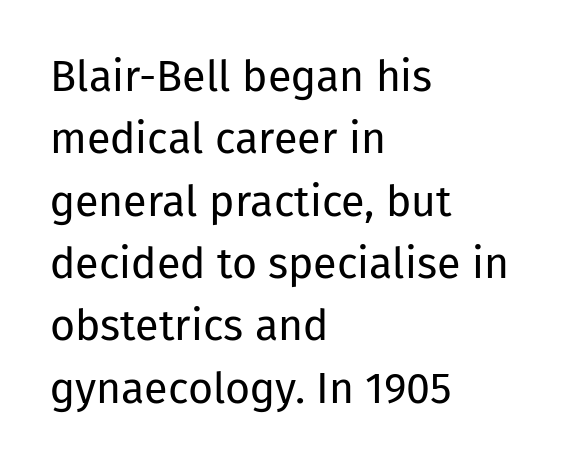
Q: Is the text bold? A: No.
Q: Is the text italic (slanted)? A: No, it is upright.
Q: Is the typeface a serif or a sans-serif typeface? A: Sans-serif.
Q: Is the text underlined? A: No.
Q: How is the paragraph aligned? A: Left-aligned.
Q: Is the spacing between letters normal or unusually wide? A: Normal.
Q: Is the spacing between lines tight, normal or loose? A: Normal.
Q: Width (condensed, normal, or wide)? A: Normal.
Q: Stroke contrast? A: Low.
Q: x-height? A: Medium.
Q: Monospaced? A: No.
